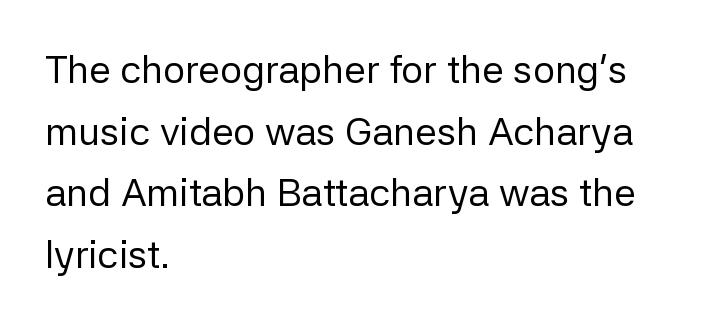
The image shows 39 px regular-weight sans-serif type, upright; set left-aligned, normal line spacing (1.58x), normal letter spacing, not underlined; low stroke contrast and a medium x-height.
